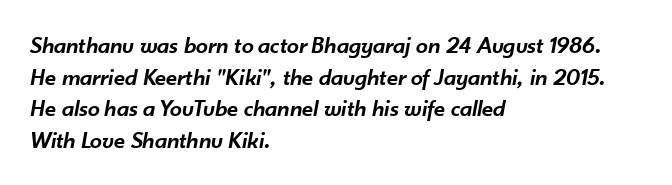
Tracking value appears to be zero — textbook default spacing. A semibold gives these letters moderate extra thickness, short of bold. Compared with a centered layout, this one pins lines to the left instead. The font's italic variant was chosen for this text.
